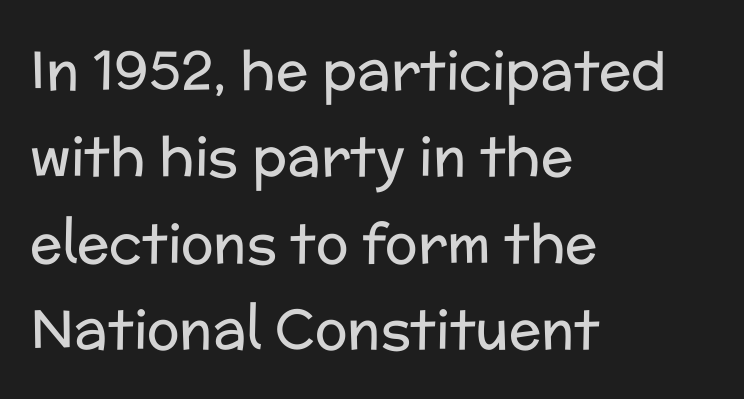
Check under the words: just untouched page. Heft: none added — not bold. The rendering uses natural spacing where letterforms have individual widths. Compared with typical body copy, the letter spacing here is the same. A student would call this left alignment; a typographer would say flush left, rag right. The glyphs in this specimen are sans serif.
